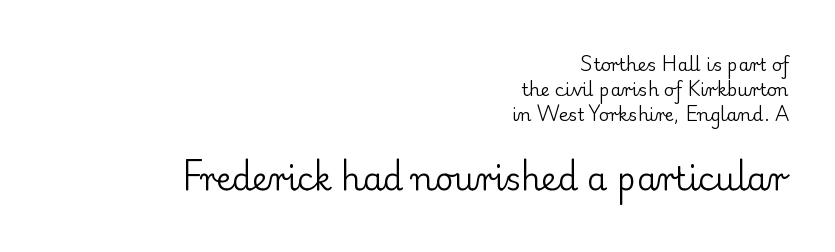
Q: Is the text bold? A: No.
Q: Is the text italic (slanted)? A: No, it is upright.
Q: Is the typeface a serif or a sans-serif typeface? A: Serif.
Q: Is the text underlined? A: No.
Q: How is the paragraph aligned? A: Right-aligned.
Q: Is the spacing between letters normal or unusually wide? A: Normal.
Q: Is the spacing between lines tight, normal or loose? A: Normal.
Q: Which block of text is set in a larger size, the first (top) or the second (bottom)? A: The second (bottom) one.
Q: Width (condensed, normal, or wide)? A: Normal.
Q: Stroke contrast? A: Low.
Q: x-height? A: Small.
Q: Monospaced? A: No.
